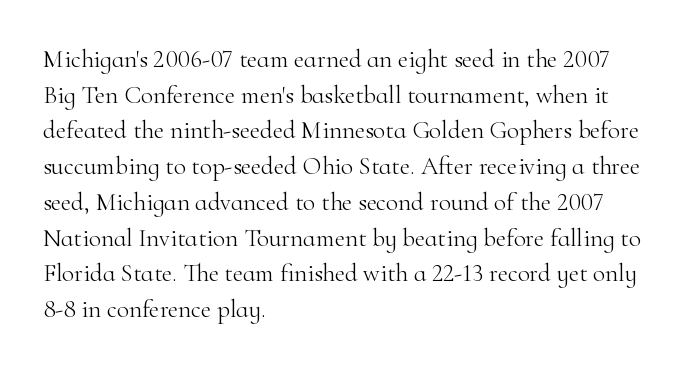
{"italic": "no", "bold": "no", "underline": "no", "align": "left", "line_spacing": "normal", "line_spacing_ratio": 1.43, "letter_spacing": "normal", "letter_spacing_em": 0.0, "glyph_px": 25}
